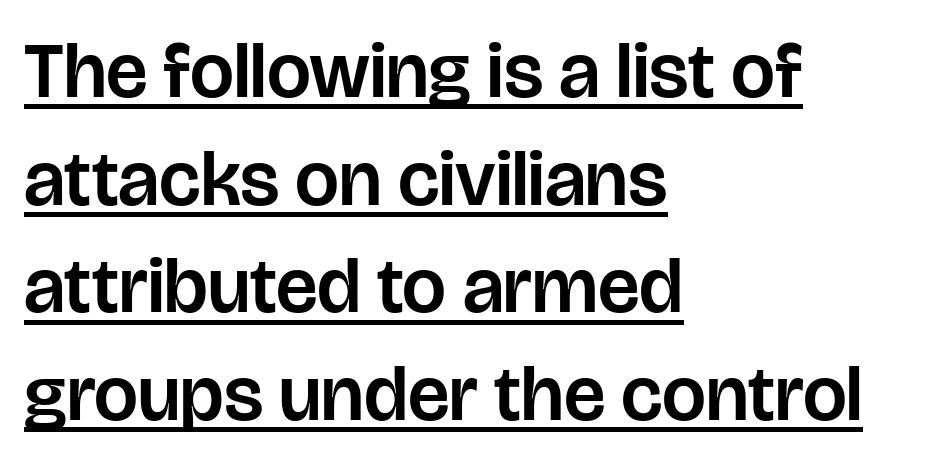
The image shows 78 px sans-serif type, upright; set left-aligned, normal line spacing (1.38x), normal letter spacing, underlined; low stroke contrast and a large x-height.
